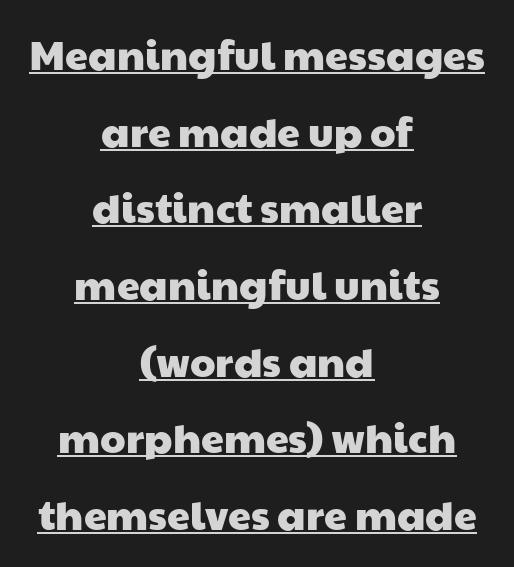
Q: Is the typeface a serif or a sans-serif typeface? A: Sans-serif.
Q: Is the text underlined? A: Yes.
Q: How is the paragraph aligned? A: Centered.
Q: Is the spacing between letters normal or unusually wide? A: Normal.
Q: Width (condensed, normal, or wide)? A: Wide.
Q: Stroke contrast? A: Low.
Q: x-height? A: Medium.
Q: Monospaced? A: No.
